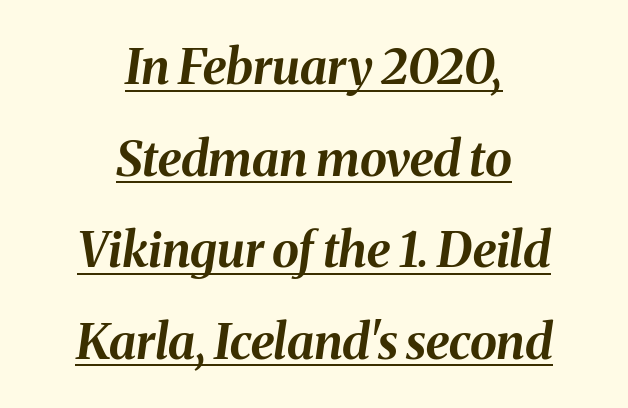
The image shows 49 px bold type, italic (leaning right); set centered, line spacing 1.87x, normal letter spacing, underlined; medium stroke contrast and a medium x-height.
